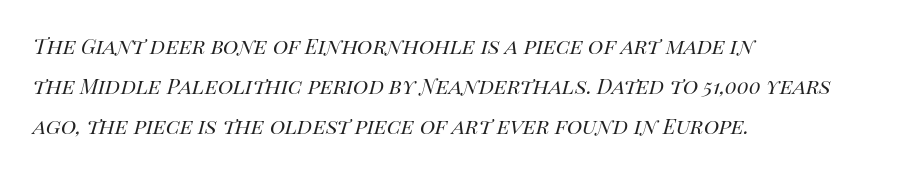
The rows are spaced the way most documents space them. Each stroke keeps to a modest, everyday thickness or less. A typesetter would call this zero additional tracking. Slant detected: the letters are inclined. Descenders are the only things crossing below the line.
